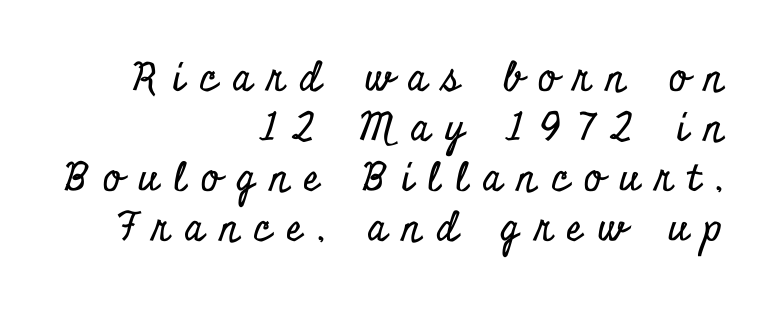
Summary of vertical rhythm: regular, with standard interline spacing. Is this a sans? No — the strokes have serifs. The face used here is proportionally spaced, like ordinary book or web type. The paragraph has a hard right edge and a soft left edge.
